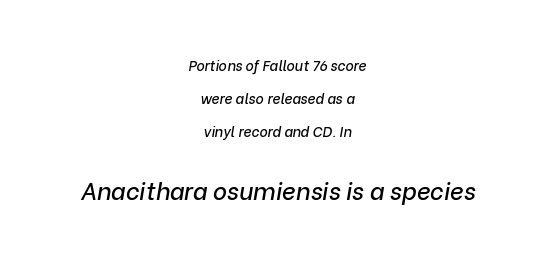
The image shows 24 px text type, italic (leaning right); set centered, loose line spacing (2.34x), normal letter spacing, not underlined; the second (bottom) block is 1.71x larger.
